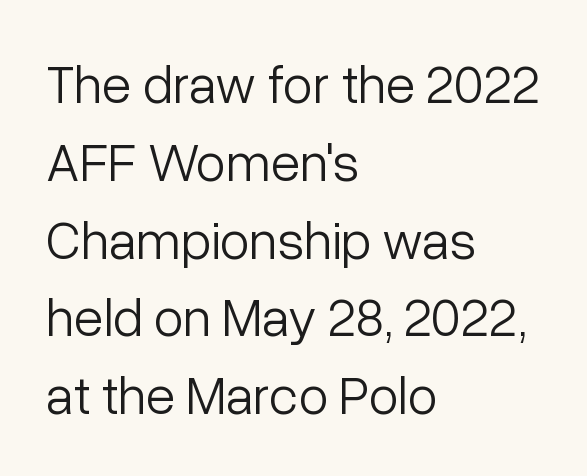
{"serif": "no", "italic": "no", "bold": "no", "weight": "light", "width": "normal", "stroke_contrast": "low", "x_height": "medium", "monospaced": "no", "underline": "no", "align": "left", "line_spacing": "normal", "line_spacing_ratio": 1.44, "letter_spacing": "normal", "letter_spacing_em": 0.0, "glyph_px": 54}
